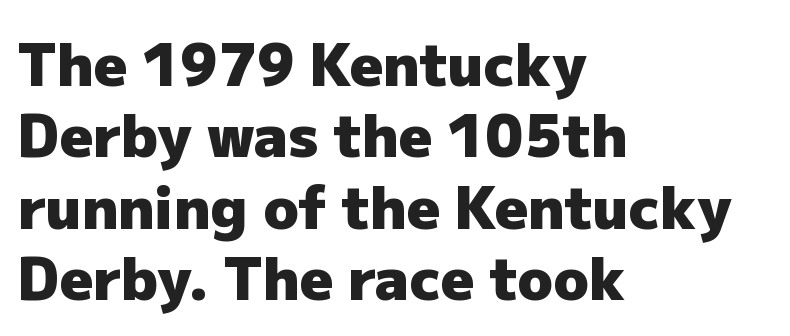
The image shows 58 px heavy sans-serif type, upright; set left-aligned, line spacing 1.23x, normal letter spacing, not underlined; low stroke contrast and a medium x-height.
